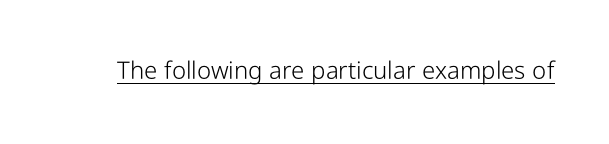
The image shows 24 px text type, upright; set normal letter spacing, underlined.
